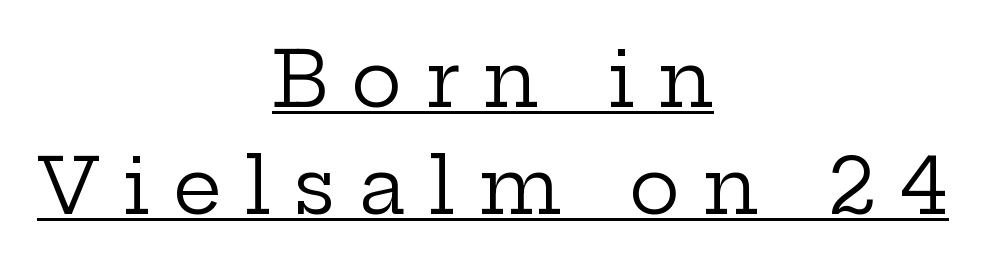
Q: Is the text bold? A: No.
Q: Is the text italic (slanted)? A: No, it is upright.
Q: Is the typeface a serif or a sans-serif typeface? A: Serif.
Q: Is the text underlined? A: Yes.
Q: How is the paragraph aligned? A: Centered.
Q: Is the spacing between letters normal or unusually wide? A: Unusually wide.
Q: Is the spacing between lines tight, normal or loose? A: Normal.
Q: Width (condensed, normal, or wide)? A: Wide.
Q: Stroke contrast? A: Low.
Q: x-height? A: Medium.
Q: Monospaced? A: No.
